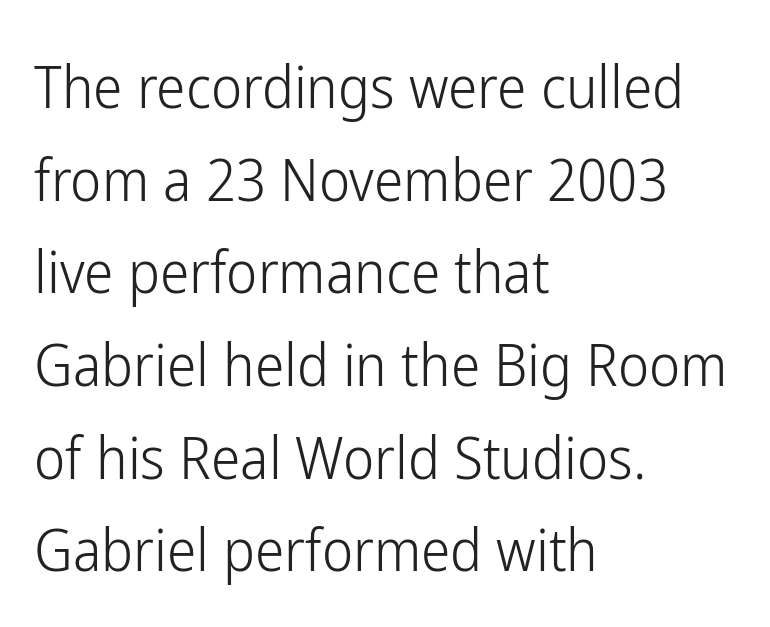
{"serif": "no", "italic": "no", "bold": "no", "weight": "light", "width": "condensed", "stroke_contrast": "low", "x_height": "medium", "monospaced": "no", "underline": "no", "align": "left", "line_spacing": "normal", "line_spacing_ratio": 1.57, "letter_spacing": "normal", "letter_spacing_em": 0.0, "glyph_px": 59}
